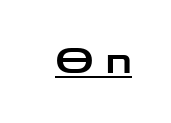
{"serif": "no", "italic": "no", "width": "wide", "stroke_contrast": "low", "x_height": "medium", "monospaced": "no", "underline": "yes", "letter_spacing": "wide", "letter_spacing_em": 0.37, "glyph_px": 35}
